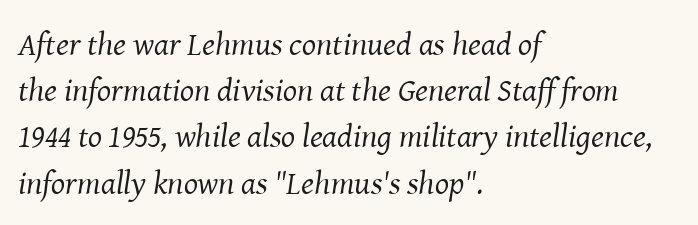
This rendering leaves character spacing at its baseline value. Compared with typical paragraphs, the rows here are spaced about the same. Note: serifs present on the glyphs. The lines are quadded left.
